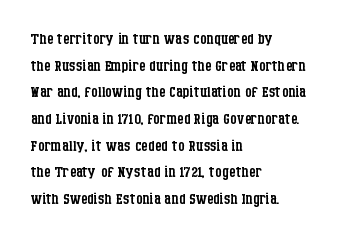
The image shows 21 px text type, upright; set left-aligned, normal line spacing (1.27x), normal letter spacing, not underlined.
